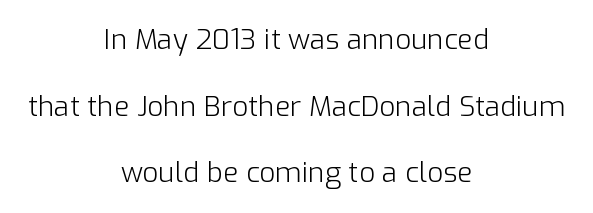
Q: Is the text bold? A: No.
Q: Is the text italic (slanted)? A: No, it is upright.
Q: Is the typeface a serif or a sans-serif typeface? A: Sans-serif.
Q: Is the text underlined? A: No.
Q: How is the paragraph aligned? A: Centered.
Q: Is the spacing between letters normal or unusually wide? A: Normal.
Q: Is the spacing between lines tight, normal or loose? A: Loose.
Q: Width (condensed, normal, or wide)? A: Normal.
Q: Stroke contrast? A: Low.
Q: x-height? A: Medium.
Q: Monospaced? A: No.
